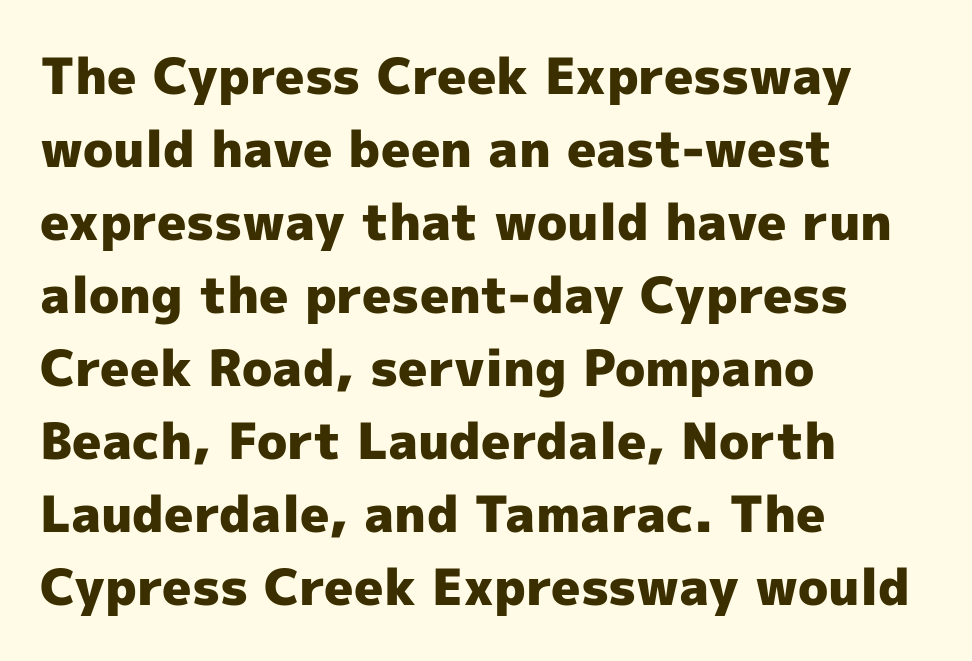
{"serif": "no", "italic": "no", "bold": "yes", "weight": "heavy", "width": "normal", "x_height": "medium", "monospaced": "no", "underline": "no", "align": "left", "line_spacing": "normal", "line_spacing_ratio": 1.46, "letter_spacing": "normal", "letter_spacing_em": 0.0, "glyph_px": 50}
